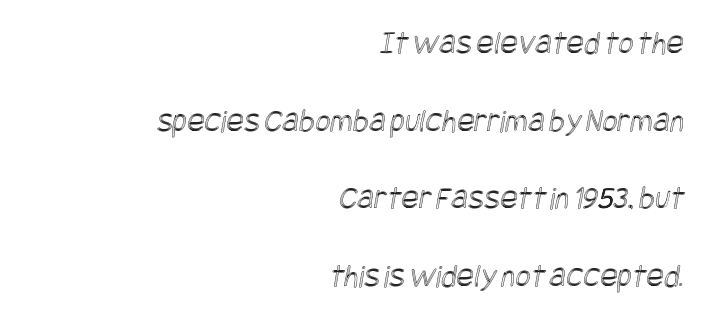
Q: Is the text underlined? A: No.
Q: How is the paragraph aligned? A: Right-aligned.
Q: Is the spacing between letters normal or unusually wide? A: Normal.
Q: Is the spacing between lines tight, normal or loose? A: Loose.
Q: Width (condensed, normal, or wide)? A: Condensed.
Q: x-height? A: Large.
